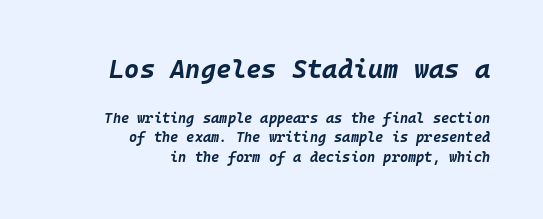
Q: Is the text bold? A: Yes.
Q: Is the text italic (slanted)? A: Yes, it leans right by about 10 degrees.
Q: Is the text underlined? A: No.
Q: How is the paragraph aligned? A: Right-aligned.
Q: Is the spacing between letters normal or unusually wide? A: Normal.
Q: Is the spacing between lines tight, normal or loose? A: Normal.
Q: Which block of text is set in a larger size, the first (top) or the second (bottom)? A: The first (top) one.
